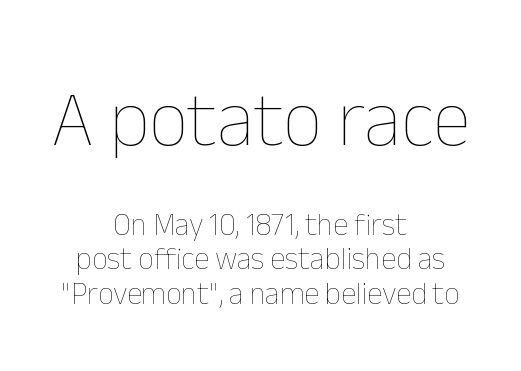
Q: Is the text bold? A: No.
Q: Is the text italic (slanted)? A: No, it is upright.
Q: Is the text underlined? A: No.
Q: How is the paragraph aligned? A: Centered.
Q: Is the spacing between letters normal or unusually wide? A: Normal.
Q: Is the spacing between lines tight, normal or loose? A: Tight.
Q: Which block of text is set in a larger size, the first (top) or the second (bottom)? A: The first (top) one.
Q: Width (condensed, normal, or wide)? A: Normal.
Q: Stroke contrast? A: Low.
Q: x-height? A: Medium.
Q: Monospaced? A: No.
